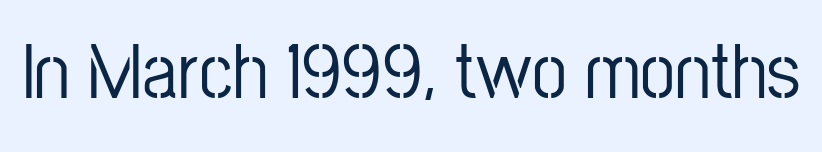
Q: Is the text italic (slanted)? A: No, it is upright.
Q: Is the typeface a serif or a sans-serif typeface? A: Sans-serif.
Q: Is the text underlined? A: No.
Q: Is the spacing between letters normal or unusually wide? A: Normal.
Q: Width (condensed, normal, or wide)? A: Condensed.
Q: Stroke contrast? A: Low.
Q: x-height? A: Medium.
Q: Monospaced? A: No.
